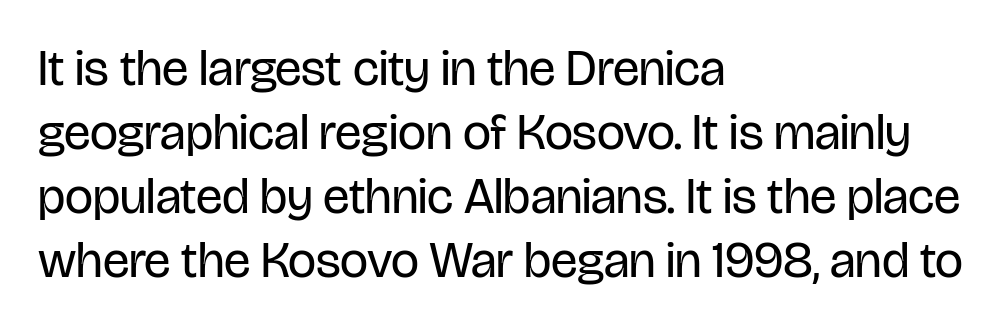
{"serif": "no", "italic": "no", "bold": "no", "weight": "regular", "width": "condensed", "stroke_contrast": "low", "x_height": "large", "monospaced": "no", "underline": "no", "align": "left", "line_spacing": "normal", "line_spacing_ratio": 1.28, "letter_spacing": "normal", "letter_spacing_em": 0.0, "glyph_px": 50}
